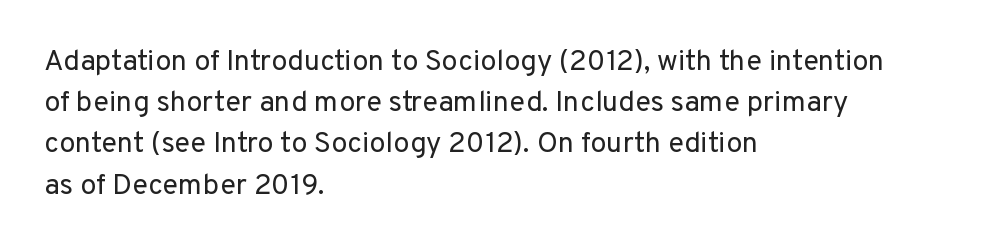
{"serif": "no", "italic": "no", "bold": "no", "weight": "regular", "width": "normal", "stroke_contrast": "low", "x_height": "medium", "monospaced": "no", "underline": "no", "align": "left", "line_spacing": "normal", "line_spacing_ratio": 1.42, "letter_spacing": "normal", "letter_spacing_em": 0.0, "glyph_px": 29}
